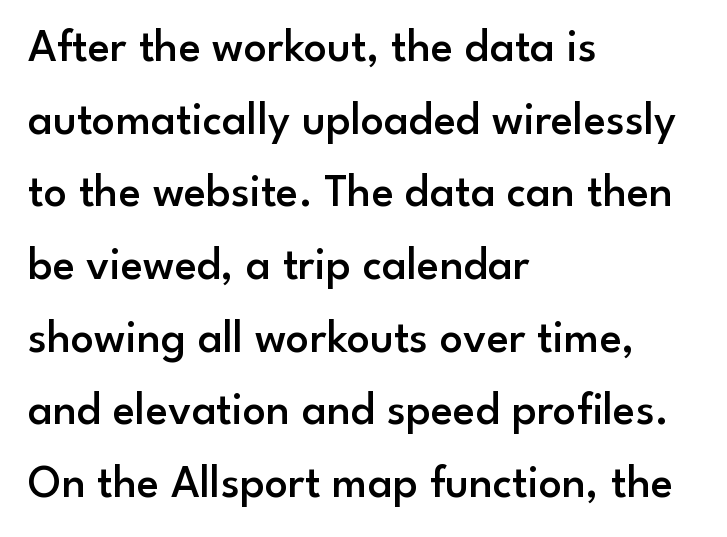
Q: Is the text bold? A: Semi-bold.
Q: Is the text italic (slanted)? A: No, it is upright.
Q: Is the typeface a serif or a sans-serif typeface? A: Sans-serif.
Q: Is the text underlined? A: No.
Q: How is the paragraph aligned? A: Left-aligned.
Q: Is the spacing between letters normal or unusually wide? A: Normal.
Q: Is the spacing between lines tight, normal or loose? A: Normal.
Q: Width (condensed, normal, or wide)? A: Normal.
Q: Stroke contrast? A: Low.
Q: x-height? A: Small.
Q: Monospaced? A: No.
